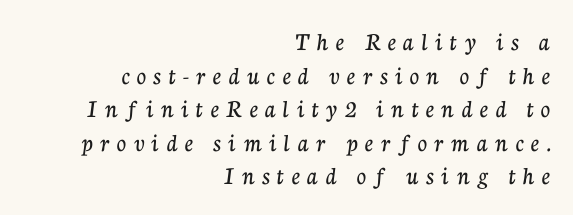
Q: Is the text italic (slanted)? A: Yes.
Q: Is the text underlined? A: No.
Q: How is the paragraph aligned? A: Right-aligned.
Q: Is the spacing between letters normal or unusually wide? A: Unusually wide.
Q: Is the spacing between lines tight, normal or loose? A: Normal.
